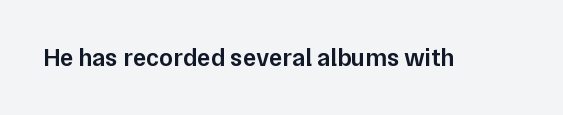
The image shows 25 px text type, upright; set normal letter spacing, not underlined.
